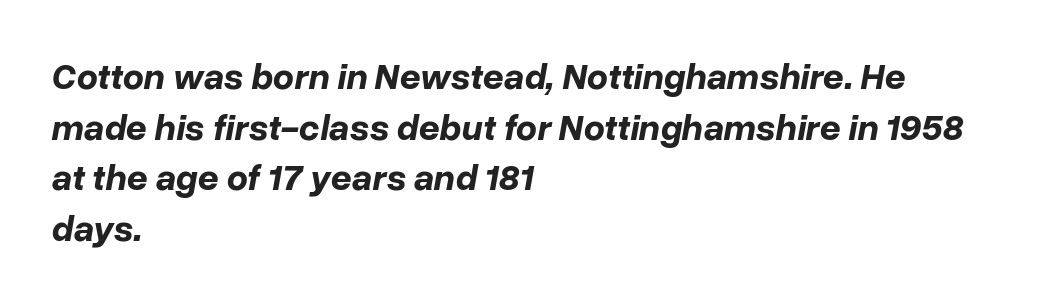
The image shows 37 px bold type, italic (leaning right); set left-aligned, normal line spacing (1.37x), normal letter spacing, not underlined; low stroke contrast and a medium x-height.
